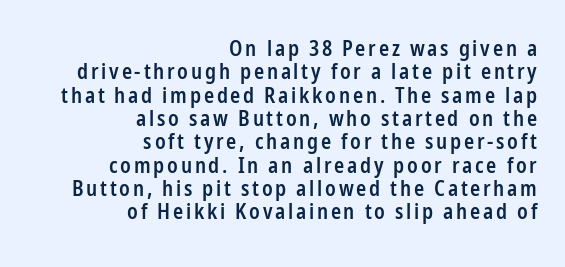
Q: Is the text bold? A: Semi-bold.
Q: Is the text italic (slanted)? A: No, it is upright.
Q: Is the text underlined? A: No.
Q: How is the paragraph aligned? A: Right-aligned.
Q: Is the spacing between lines tight, normal or loose? A: Tight.
